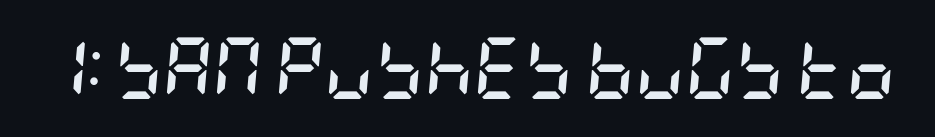
Q: Is the text bold? A: Yes.
Q: Is the text italic (slanted)? A: Yes, it leans right by about 5 degrees.
Q: Is the text underlined? A: No.
Q: Is the spacing between letters normal or unusually wide? A: Normal.
Q: Width (condensed, normal, or wide)? A: Condensed.
Q: Stroke contrast? A: Low.
Q: x-height? A: Large.
